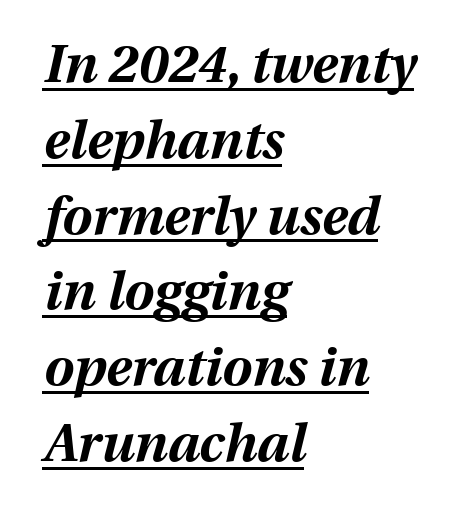
Q: Is the text bold? A: Yes.
Q: Is the text italic (slanted)? A: Yes, it leans right by about 13 degrees.
Q: Is the text underlined? A: Yes.
Q: How is the paragraph aligned? A: Left-aligned.
Q: Is the spacing between letters normal or unusually wide? A: Normal.
Q: Is the spacing between lines tight, normal or loose? A: Normal.
Q: Width (condensed, normal, or wide)? A: Normal.
Q: Stroke contrast? A: Medium.
Q: x-height? A: Medium.
Q: Monospaced? A: No.
